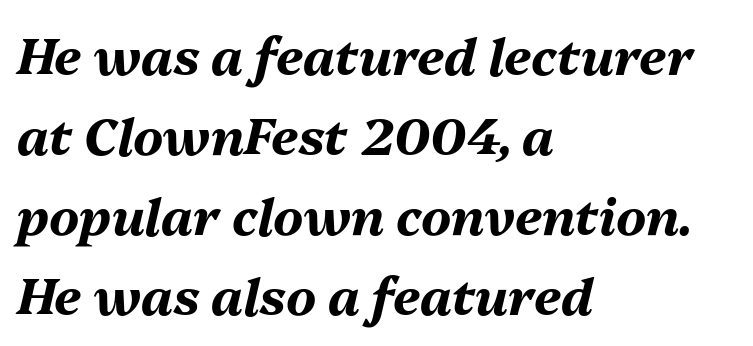
The image shows 51 px bold type, italic (leaning right); set left-aligned, normal line spacing (1.57x), normal letter spacing, not underlined; medium stroke contrast and a medium x-height.
